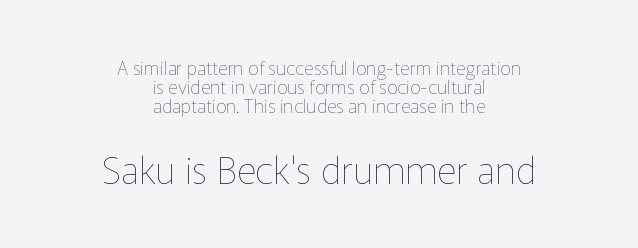
The block of text is dense from top to bottom, with scant space between rows. The foot of each line stays bare and open. Line starts and ends both wander, symmetrically. The axis of the letterforms is exactly vertical. Here the glyphs are tracked normally, forming tight word shapes.
